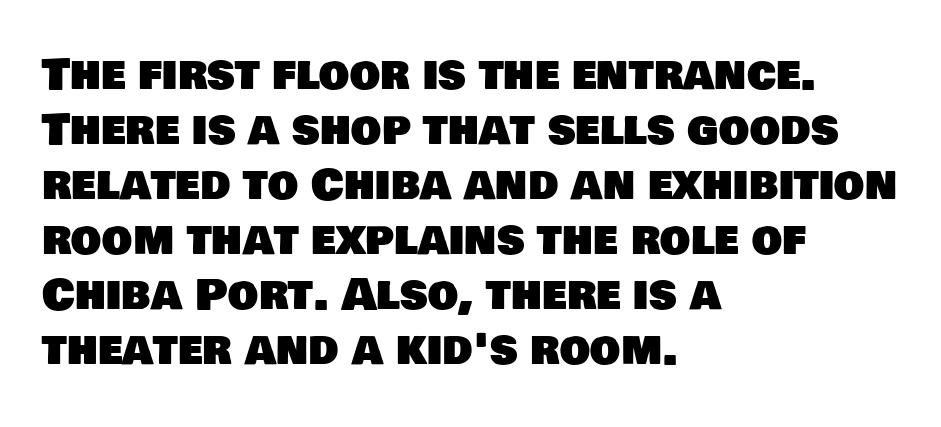
The letters carry no serifs — their stems end cleanly without finishing strokes. Spacing between characters is what you'd get straight out of the box. Quick note: interline space is typical. The rendering uses natural spacing where letterforms have individual widths. The words here are not underlined.
